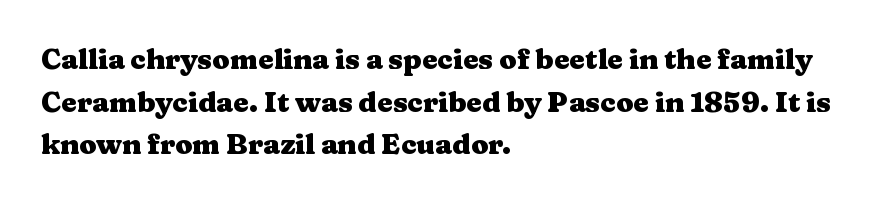
The image shows 28 px heavy, wide serif type, upright; set left-aligned, normal line spacing (1.52x), normal letter spacing, not underlined; medium stroke contrast and a medium x-height.
